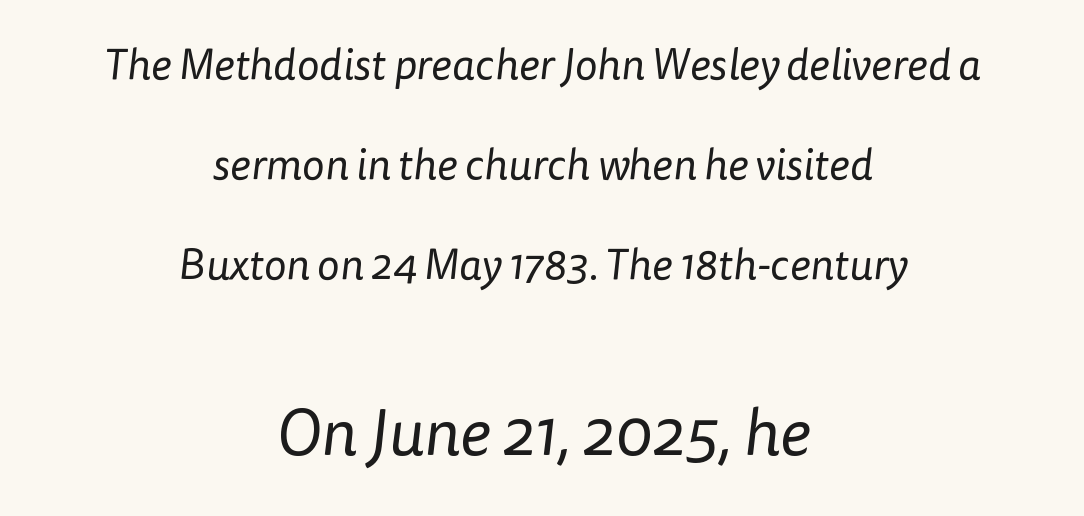
The image shows 65 px regular-weight sans-serif type; set centered, loose line spacing (2.33x), normal letter spacing, not underlined; the second (bottom) block is 1.51x larger; low stroke contrast and a medium x-height.
